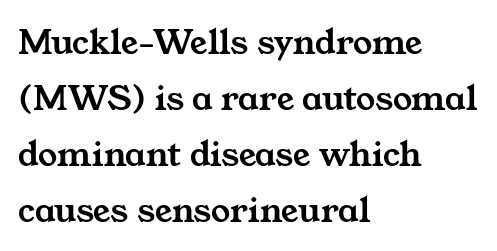
The image shows 38 px wide serif type; set left-aligned, normal line spacing (1.47x), normal letter spacing, not underlined; medium stroke contrast and a medium x-height.
